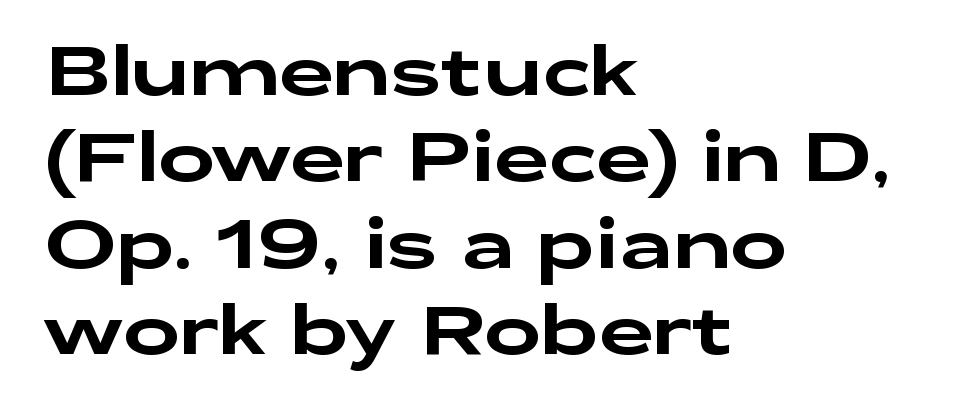
The image shows 68 px wide sans-serif type, upright; set left-aligned, normal line spacing (1.27x), normal letter spacing, not underlined; low stroke contrast and a medium x-height.
